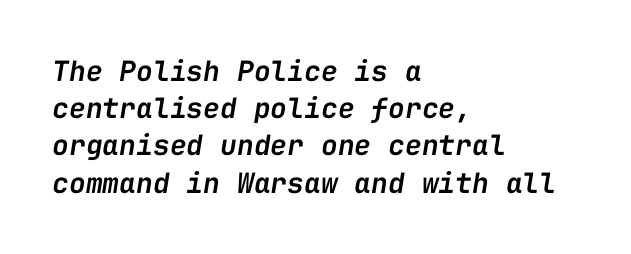
What's the leading like? Ordinary, nothing unusual. Does the weight exceed regular? Yes, but only to semibold. Leftover space on each line is placed entirely after the last word. This sample has the even, mechanical cadence of fixed-width lettering.
